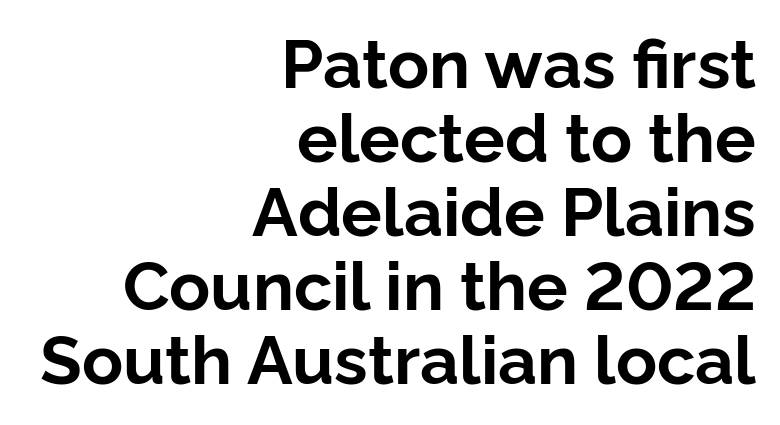
The image shows 68 px bold sans-serif type, upright; set right-aligned, tight line spacing (1.09x), normal letter spacing, not underlined; low stroke contrast and a medium x-height.
